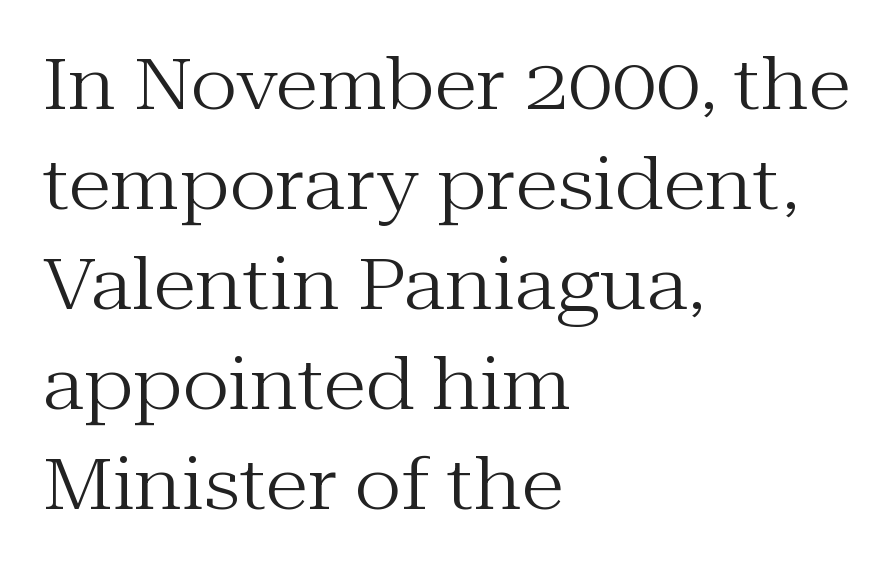
Successive baselines arrive at the customary interval. Each letter keeps its own natural width here, so spacing adapts to shape. The baseline area is clear. Font category for this specimen: serif.
